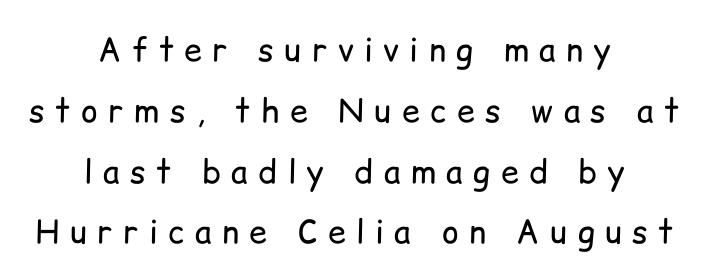
Q: Is the text bold? A: No.
Q: Is the text italic (slanted)? A: No, it is upright.
Q: Is the typeface a serif or a sans-serif typeface? A: Sans-serif.
Q: Is the text underlined? A: No.
Q: How is the paragraph aligned? A: Centered.
Q: Is the spacing between letters normal or unusually wide? A: Unusually wide.
Q: Is the spacing between lines tight, normal or loose? A: Loose.
Q: Width (condensed, normal, or wide)? A: Normal.
Q: Stroke contrast? A: Low.
Q: x-height? A: Medium.
Q: Monospaced? A: No.
